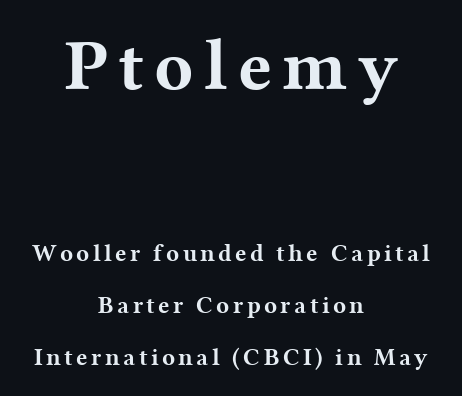
Stroke thickness is high; the sample reads as a true bold. Two sizes are in play, and the larger belongs to the first block. The passage shown is not underscored anywhere. A serif font was chosen for this passage. The face used here is proportionally spaced, like ordinary book or web type.
